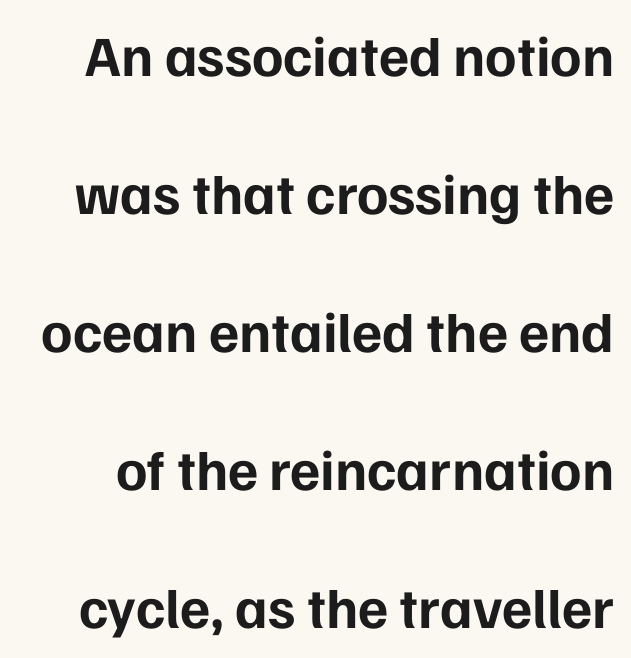
Q: Is the text bold? A: Yes.
Q: Is the text italic (slanted)? A: No, it is upright.
Q: Is the typeface a serif or a sans-serif typeface? A: Sans-serif.
Q: Is the text underlined? A: No.
Q: Is the spacing between letters normal or unusually wide? A: Normal.
Q: Is the spacing between lines tight, normal or loose? A: Loose.
Q: Width (condensed, normal, or wide)? A: Normal.
Q: Stroke contrast? A: Low.
Q: x-height? A: Medium.
Q: Monospaced? A: No.
